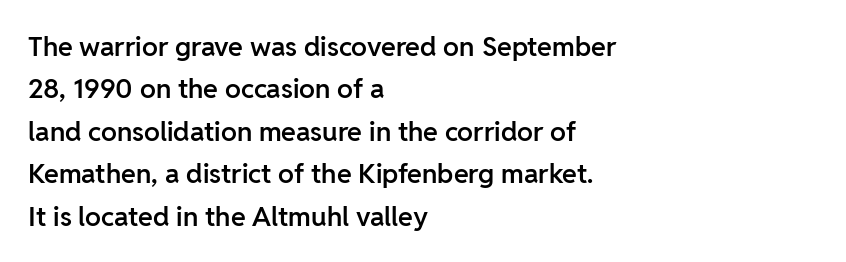
{"italic": "no", "bold": "semi", "underline": "no", "align": "left", "line_spacing": "normal", "line_spacing_ratio": 1.57, "letter_spacing": "normal", "letter_spacing_em": 0.0, "glyph_px": 27}
